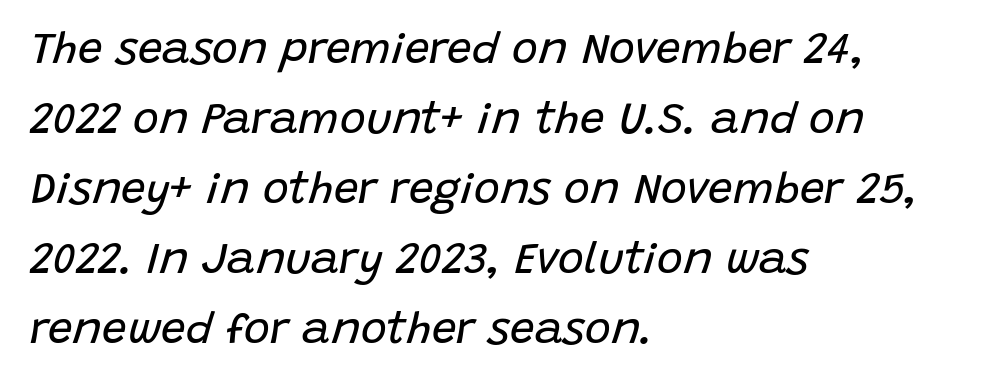
{"italic": "yes", "lean": "right", "slant_degrees": 15, "bold": "no", "weight": "regular", "width": "normal", "stroke_contrast": "low", "x_height": "large", "monospaced": "no", "underline": "no", "align": "left", "line_spacing": "normal", "line_spacing_ratio": 1.59, "letter_spacing": "normal", "letter_spacing_em": 0.0, "glyph_px": 44}
